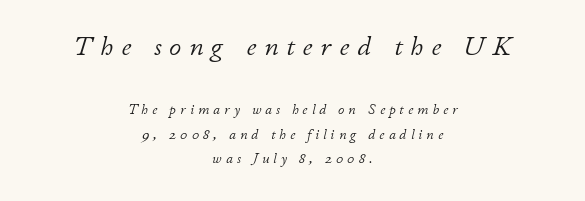
Glyph-to-glyph distance is far greater than everyday printed text. Which chunk is bigger? The first one — the top block dwarfs the bottom. Heaviness? Minimal to ordinary, like unemphasized prose. Each row of text sits above clean, open space. Notice how the passage keeps no hard edge, just a central spine.
